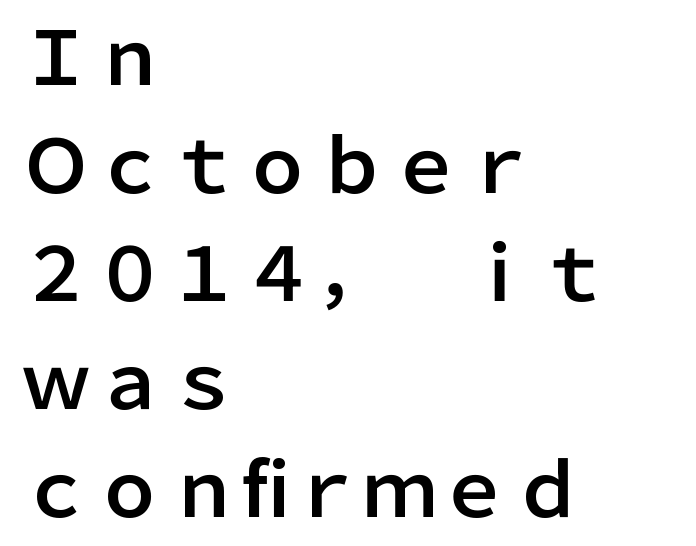
Compared with typical paragraphs, the rows here are spaced about the same. The letters stand straight up with perfectly vertical stems. The letters sit at their default tracking, neither squeezed nor spread. The gap between lines stays unmarked. The designer went with a sans here, leaving each stem footless. The ragged edge is on the right, which tells us the setting is flush left.
